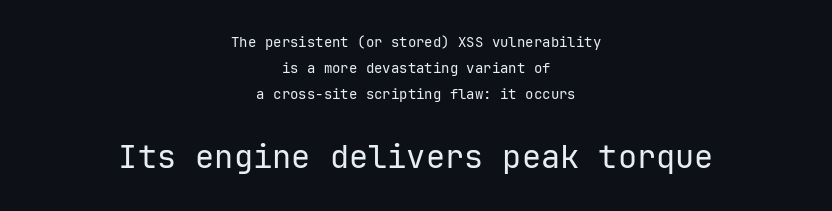
Q: Is the text bold? A: No.
Q: Is the text italic (slanted)? A: No, it is upright.
Q: Is the typeface a serif or a sans-serif typeface? A: Sans-serif.
Q: Is the text underlined? A: No.
Q: How is the paragraph aligned? A: Centered.
Q: Is the spacing between letters normal or unusually wide? A: Normal.
Q: Which block of text is set in a larger size, the first (top) or the second (bottom)? A: The second (bottom) one.
Q: Width (condensed, normal, or wide)? A: Normal.
Q: Stroke contrast? A: Low.
Q: x-height? A: Medium.
Q: Monospaced? A: Yes.
